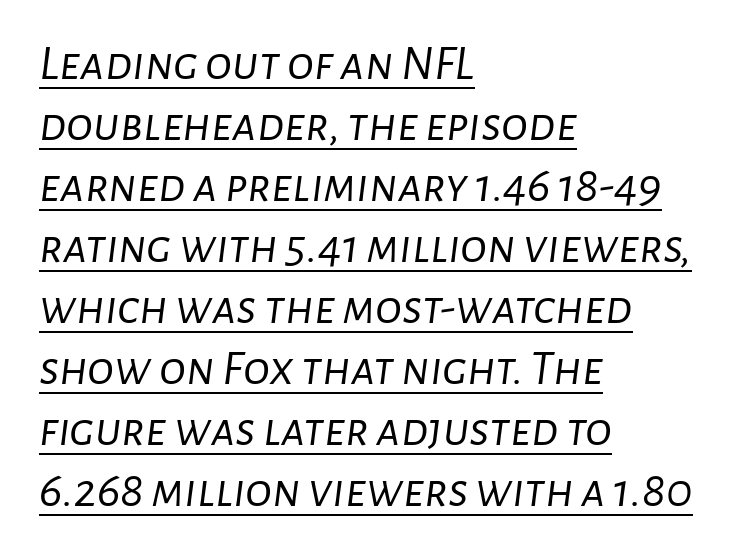
A continuous stroke trails under the words, as in a hyperlink. You could call the tracking neutral — neither tight nor loose. These lines are rendered in a variable-pitch font. Weight class: somewhere from thin through regular. A student would call this left alignment; a typographer would say flush left, rag right. An italicized treatment has been applied to the whole sample.
